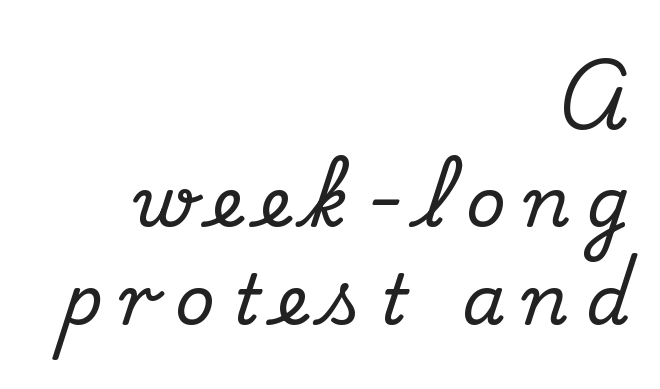
Q: Is the text italic (slanted)? A: Yes.
Q: Is the typeface a serif or a sans-serif typeface? A: Serif.
Q: Is the text underlined? A: No.
Q: How is the paragraph aligned? A: Right-aligned.
Q: Is the spacing between letters normal or unusually wide? A: Unusually wide.
Q: Is the spacing between lines tight, normal or loose? A: Normal.
Q: Width (condensed, normal, or wide)? A: Normal.
Q: Stroke contrast? A: Medium.
Q: x-height? A: Small.
Q: Monospaced? A: No.
